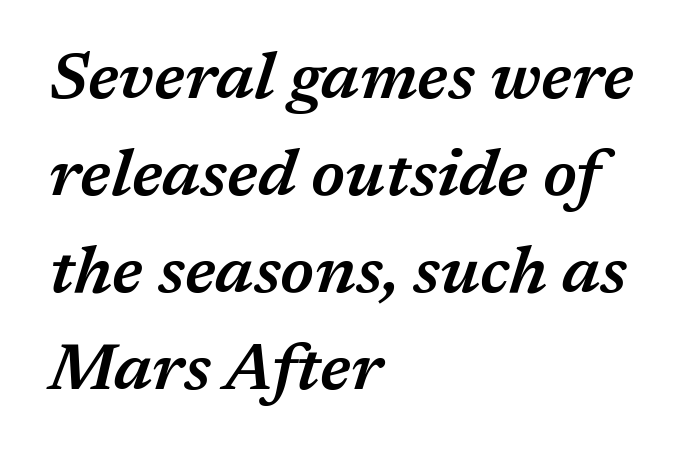
The image shows 66 px semibold type, italic (leaning right); set left-aligned, normal line spacing (1.47x), normal letter spacing, not underlined; medium stroke contrast and a medium x-height.
